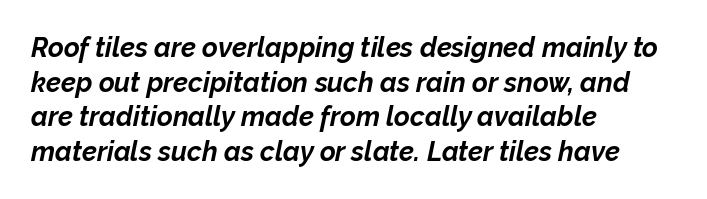
The image shows 27 px bold type, italic (leaning right); set left-aligned, normal line spacing (1.28x), normal letter spacing, not underlined.
